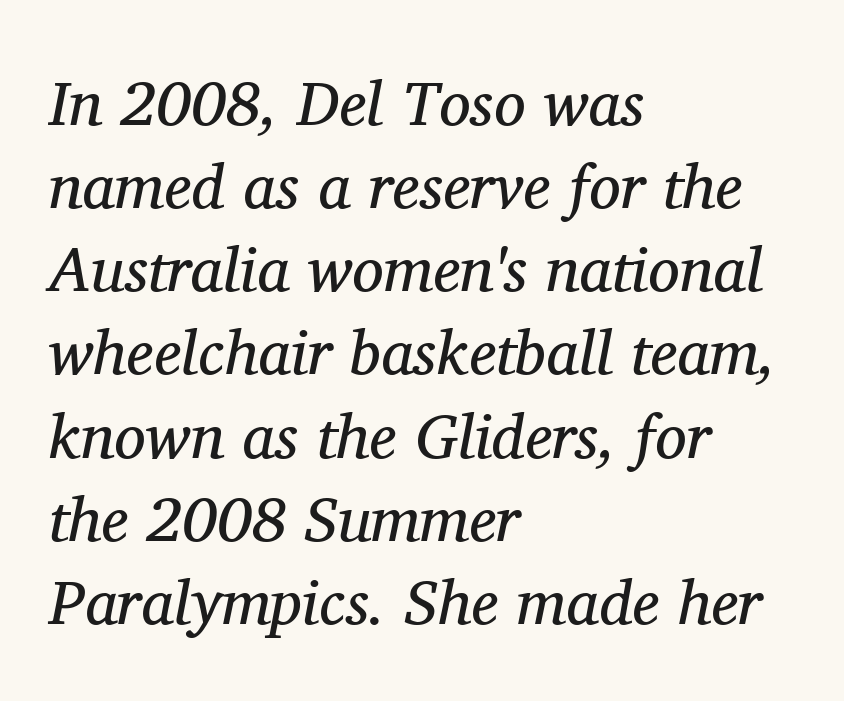
Q: Is the text bold? A: No.
Q: Is the text italic (slanted)? A: Yes, it leans right by about 11 degrees.
Q: Is the typeface a serif or a sans-serif typeface? A: Serif.
Q: Is the text underlined? A: No.
Q: How is the paragraph aligned? A: Left-aligned.
Q: Is the spacing between letters normal or unusually wide? A: Normal.
Q: Is the spacing between lines tight, normal or loose? A: Normal.
Q: Width (condensed, normal, or wide)? A: Normal.
Q: Stroke contrast? A: Medium.
Q: x-height? A: Medium.
Q: Monospaced? A: No.
